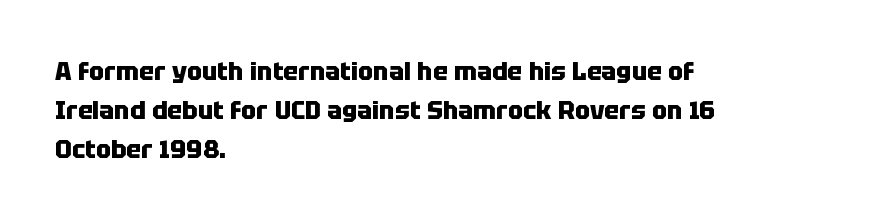
{"italic": "no", "bold": "yes", "underline": "no", "align": "left", "line_spacing": "normal", "line_spacing_ratio": 1.57, "letter_spacing": "normal", "letter_spacing_em": 0.0, "glyph_px": 25}
